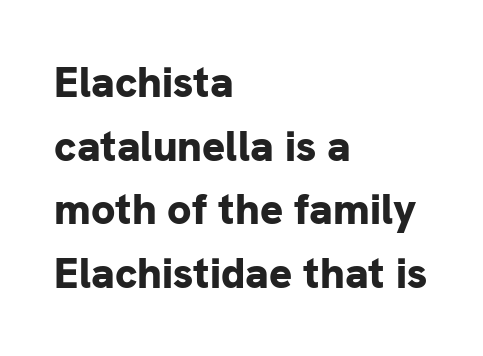
The image shows 43 px bold sans-serif type, upright; set left-aligned, normal line spacing (1.48x), normal letter spacing, not underlined; low stroke contrast and a medium x-height.
